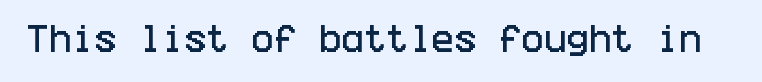
Is this a sans? Yes — the strokes have no serifs. A roman cut, with each character standing at attention. Default kerning and tracking; the words read as compact shapes. Letters rest on an invisible, unmarked baseline.
